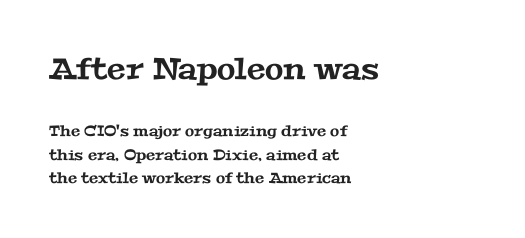
{"serif": "yes", "width": "wide", "stroke_contrast": "medium", "x_height": "medium", "monospaced": "no", "underline": "no", "align": "left", "line_spacing": "normal", "line_spacing_ratio": 1.59, "letter_spacing": "normal", "letter_spacing_em": 0.0, "larger_block": "first", "size_ratio": 2.0, "glyph_px": 30}
